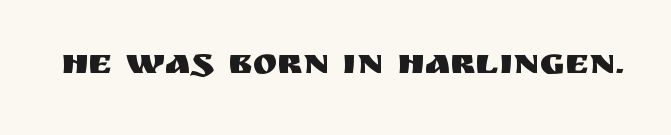
Letter spacing: default. Is this a fixed-width face? No — the glyphs have proportional, varying widths. Style check: upright. The passage shown is not underscored anywhere. In terms of letterform style, serifs are entirely absent.
